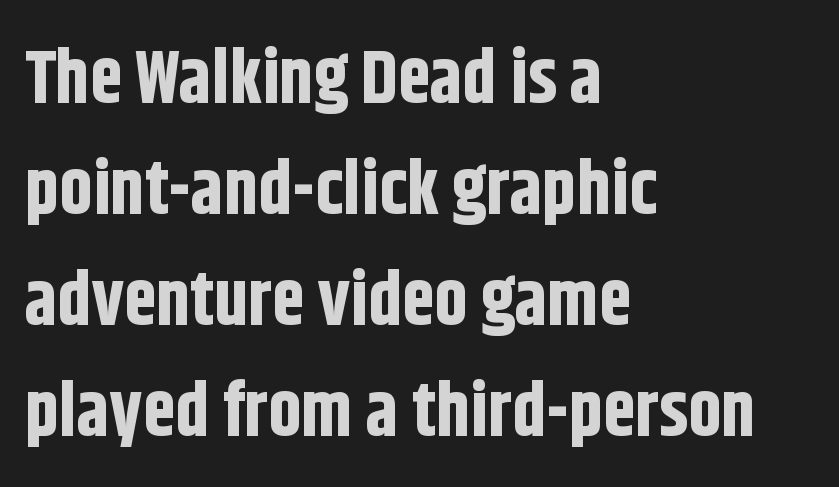
Q: Is the text bold? A: Yes.
Q: Is the text italic (slanted)? A: No, it is upright.
Q: Is the typeface a serif or a sans-serif typeface? A: Sans-serif.
Q: Is the text underlined? A: No.
Q: How is the paragraph aligned? A: Left-aligned.
Q: Is the spacing between letters normal or unusually wide? A: Normal.
Q: Is the spacing between lines tight, normal or loose? A: Normal.
Q: Width (condensed, normal, or wide)? A: Condensed.
Q: Stroke contrast? A: Low.
Q: x-height? A: Large.
Q: Monospaced? A: No.
